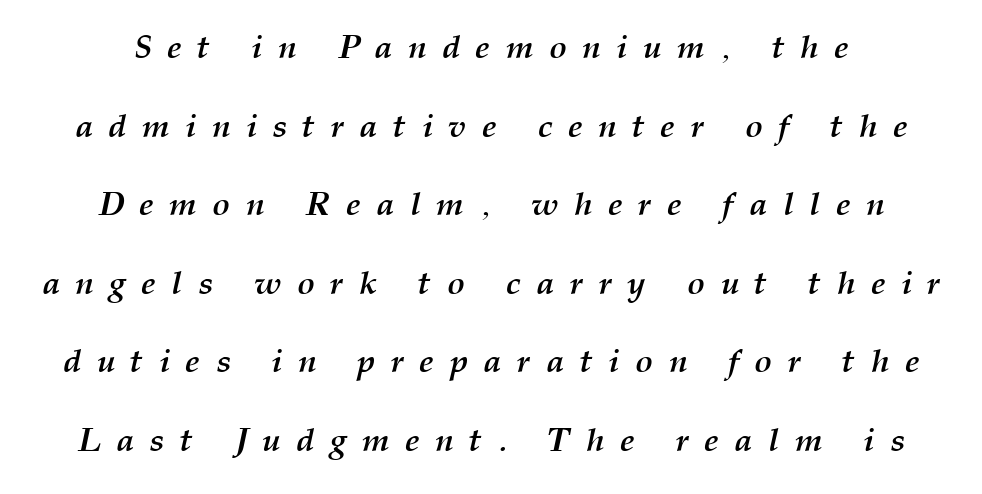
The image shows 33 px semibold type, italic (leaning right); set loose line spacing (2.38x), unusually wide letter spacing (+0.47 em), not underlined; medium stroke contrast and a medium x-height.
